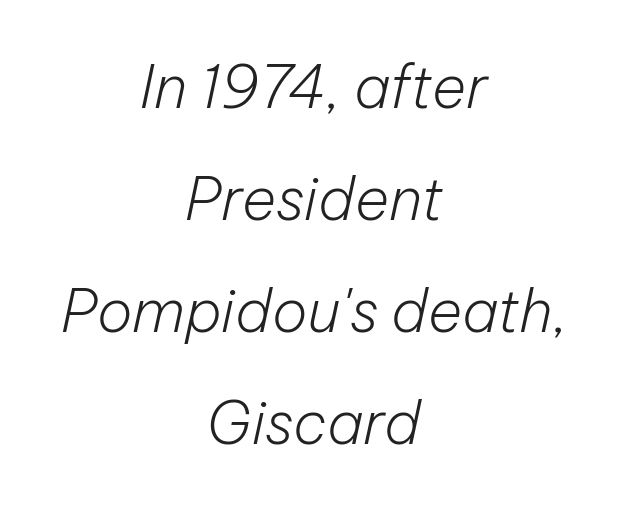
{"italic": "yes", "lean": "right", "slant_degrees": 12, "bold": "no", "weight": "light", "width": "normal", "stroke_contrast": "low", "x_height": "medium", "monospaced": "no", "underline": "no", "align": "center", "line_spacing": "loose", "line_spacing_ratio": 1.9, "letter_spacing": "normal", "letter_spacing_em": 0.0, "glyph_px": 59}
